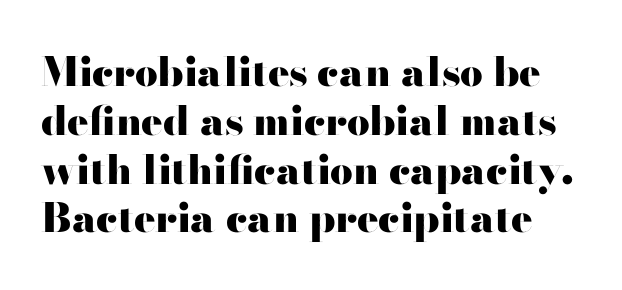
The space beneath each line is pristine and unruled. These lines were composed using upright roman letters. Chunky letters — that's bold for sure. Font category for this specimen: sans-serif. The letters advance in unequal steps, a hallmark of proportional type. Default kerning and tracking; the words read as compact shapes.
